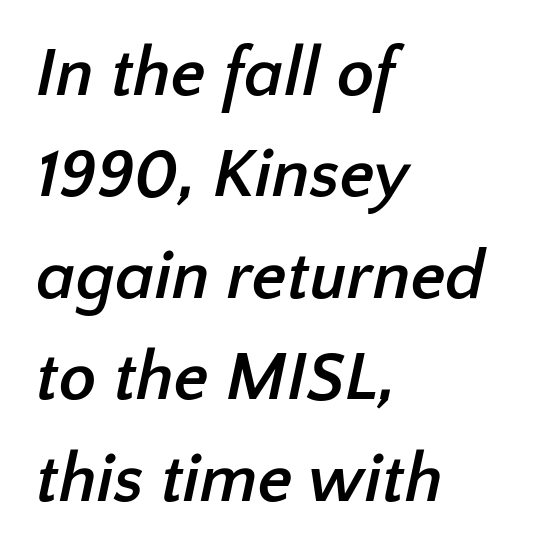
Q: Is the text bold? A: Yes.
Q: Is the typeface a serif or a sans-serif typeface? A: Sans-serif.
Q: Is the text underlined? A: No.
Q: How is the paragraph aligned? A: Left-aligned.
Q: Is the spacing between letters normal or unusually wide? A: Normal.
Q: Is the spacing between lines tight, normal or loose? A: Normal.
Q: Width (condensed, normal, or wide)? A: Normal.
Q: Stroke contrast? A: Low.
Q: x-height? A: Medium.
Q: Monospaced? A: No.
